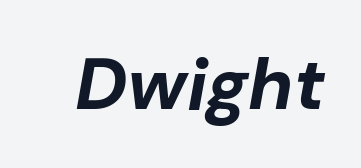
Q: Is the text bold? A: Yes.
Q: Is the text italic (slanted)? A: Yes, it leans right by about 10 degrees.
Q: Is the text underlined? A: No.
Q: Is the spacing between letters normal or unusually wide? A: Normal.
Q: Width (condensed, normal, or wide)? A: Normal.
Q: Stroke contrast? A: Low.
Q: x-height? A: Medium.
Q: Monospaced? A: No.
